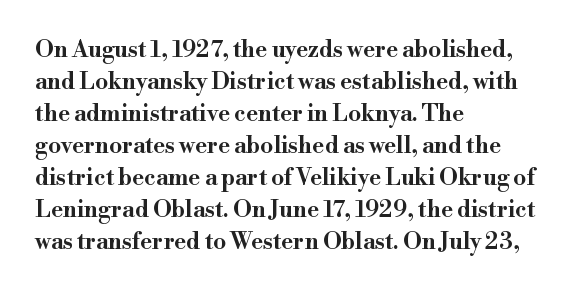
Q: Is the text italic (slanted)? A: No, it is upright.
Q: Is the text underlined? A: No.
Q: How is the paragraph aligned? A: Left-aligned.
Q: Is the spacing between letters normal or unusually wide? A: Normal.
Q: Is the spacing between lines tight, normal or loose? A: Normal.
